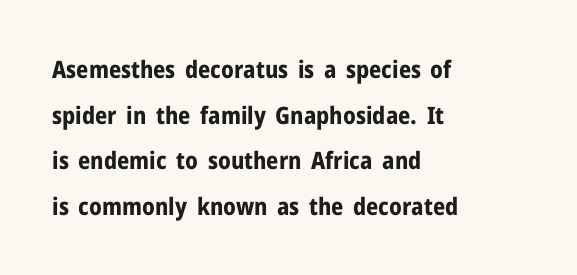
The image shows 24 px bold type, upright; set left-aligned, loose line spacing (1.9x), normal letter spacing, not underlined.
